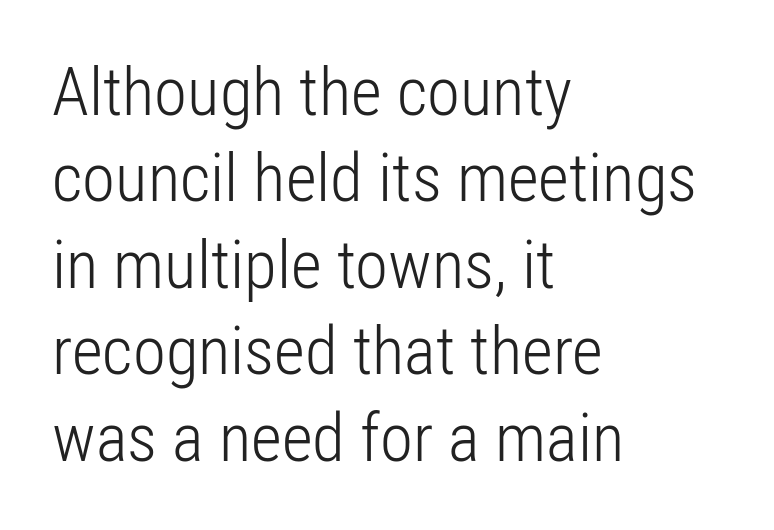
{"serif": "no", "italic": "no", "bold": "no", "weight": "light", "width": "condensed", "stroke_contrast": "low", "x_height": "medium", "monospaced": "no", "underline": "no", "align": "left", "line_spacing": "normal", "line_spacing_ratio": 1.29, "letter_spacing": "normal", "letter_spacing_em": 0.0, "glyph_px": 67}
